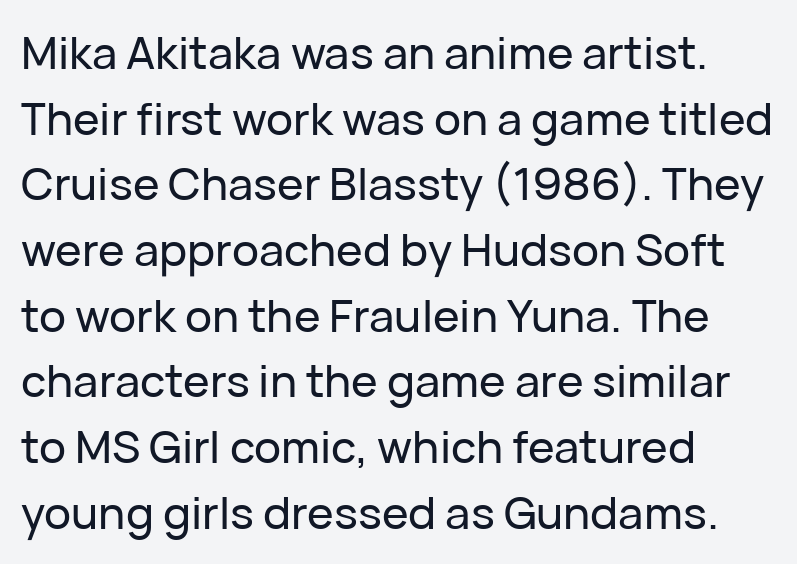
{"serif": "no", "italic": "no", "width": "normal", "stroke_contrast": "low", "x_height": "medium", "monospaced": "no", "underline": "no", "align": "left", "line_spacing": "normal", "line_spacing_ratio": 1.46, "letter_spacing": "normal", "letter_spacing_em": 0.0, "glyph_px": 45}
